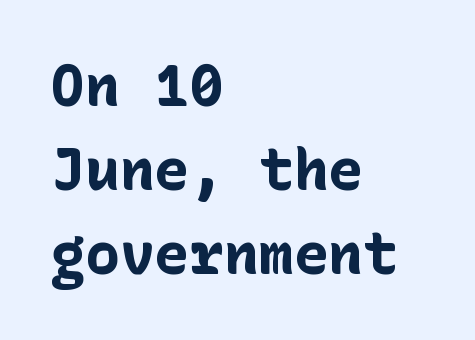
Q: Is the text bold? A: Yes.
Q: Is the text italic (slanted)? A: No, it is upright.
Q: Is the typeface a serif or a sans-serif typeface? A: Sans-serif.
Q: Is the text underlined? A: No.
Q: How is the paragraph aligned? A: Left-aligned.
Q: Is the spacing between letters normal or unusually wide? A: Normal.
Q: Is the spacing between lines tight, normal or loose? A: Normal.
Q: Width (condensed, normal, or wide)? A: Normal.
Q: Stroke contrast? A: Low.
Q: x-height? A: Medium.
